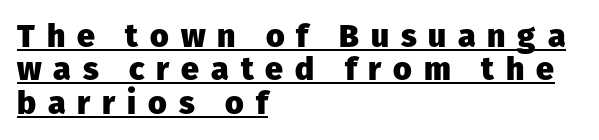
{"serif": "no", "italic": "no", "bold": "yes", "weight": "heavy", "width": "normal", "stroke_contrast": "low", "x_height": "medium", "monospaced": "no", "underline": "yes", "align": "left", "line_spacing": "tight", "line_spacing_ratio": 1.04, "letter_spacing": "wide", "letter_spacing_em": 0.37, "glyph_px": 32}
